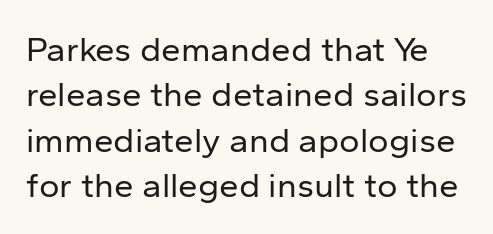
Q: Is the text bold? A: No.
Q: Is the text italic (slanted)? A: No, it is upright.
Q: Is the typeface a serif or a sans-serif typeface? A: Sans-serif.
Q: Is the text underlined? A: No.
Q: Is the spacing between letters normal or unusually wide? A: Normal.
Q: Is the spacing between lines tight, normal or loose? A: Normal.
Q: Width (condensed, normal, or wide)? A: Normal.
Q: Stroke contrast? A: Low.
Q: x-height? A: Medium.
Q: Monospaced? A: No.
